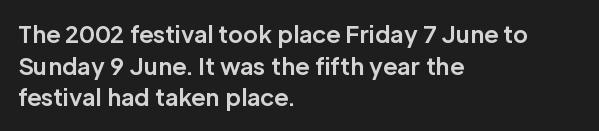
The lines are quadded left. Regular leading. Nothing unusual about the tracking: characters are spaced as the font intends. The font is running at its bold setting. Tall strokes in this sample are plumb rather than angled.
